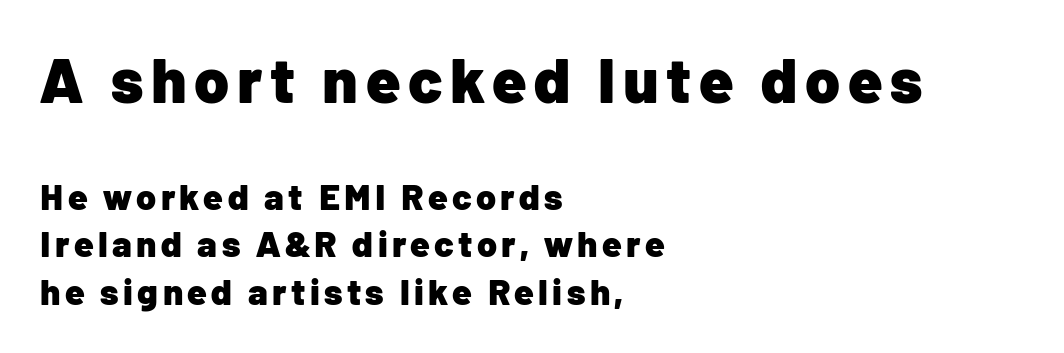
Q: Is the text bold? A: Yes.
Q: Is the text italic (slanted)? A: No, it is upright.
Q: Is the typeface a serif or a sans-serif typeface? A: Sans-serif.
Q: Is the text underlined? A: No.
Q: How is the paragraph aligned? A: Left-aligned.
Q: Is the spacing between lines tight, normal or loose? A: Normal.
Q: Which block of text is set in a larger size, the first (top) or the second (bottom)? A: The first (top) one.
Q: Width (condensed, normal, or wide)? A: Normal.
Q: Stroke contrast? A: Low.
Q: x-height? A: Medium.
Q: Monospaced? A: No.
